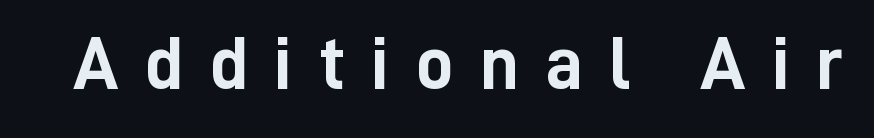
This is sans-serif lettering, the kind often seen on screens and signage. The font is running at its bold setting. The letters advance in unequal steps, a hallmark of proportional type. These lines were composed using upright roman letters.
